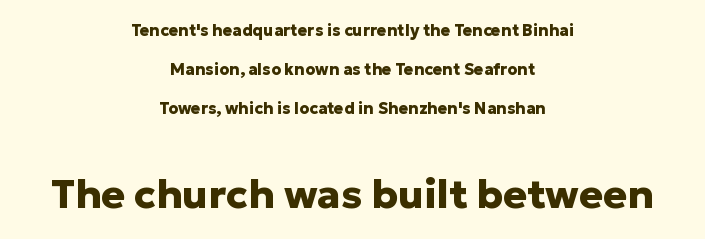
This sample uses a sans-serif face. Of the two passages, the one underneath uses the larger point size. If you folded the block vertically in half, each line would mirror itself in length. The face used here has the dense, thick strokes of a bold. You could not count columns in this text — the font is proportionally spaced. Letter spacing: default.
